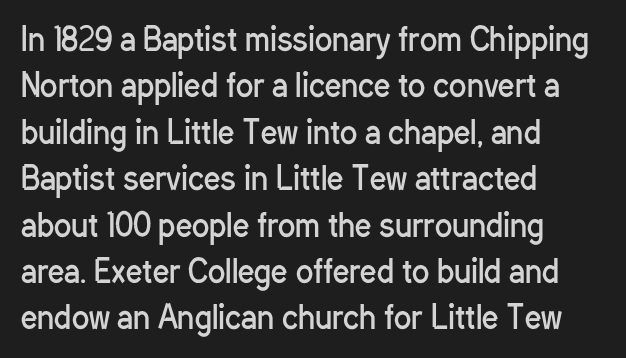
The image shows 32 px regular-weight, condensed sans-serif type, upright; set left-aligned, normal line spacing (1.45x), normal letter spacing, not underlined; low stroke contrast and a medium x-height.
